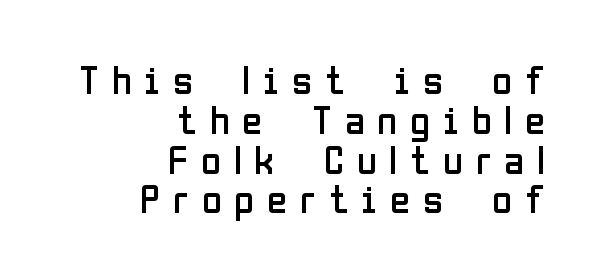
Q: Is the text bold? A: No.
Q: Is the text italic (slanted)? A: No, it is upright.
Q: Is the typeface a serif or a sans-serif typeface? A: Sans-serif.
Q: Is the text underlined? A: No.
Q: How is the paragraph aligned? A: Right-aligned.
Q: Is the spacing between letters normal or unusually wide? A: Unusually wide.
Q: Is the spacing between lines tight, normal or loose? A: Tight.
Q: Width (condensed, normal, or wide)? A: Condensed.
Q: Stroke contrast? A: Low.
Q: x-height? A: Medium.
Q: Monospaced? A: No.
